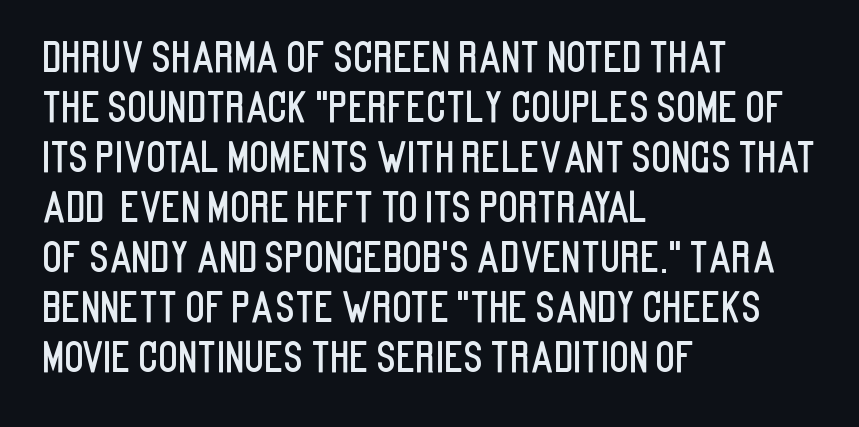
{"serif": "no", "italic": "no", "width": "condensed", "stroke_contrast": "low", "x_height": "large", "monospaced": "no", "underline": "no", "align": "left", "line_spacing_ratio": 1.22, "letter_spacing": "normal", "letter_spacing_em": 0.0, "glyph_px": 41}
